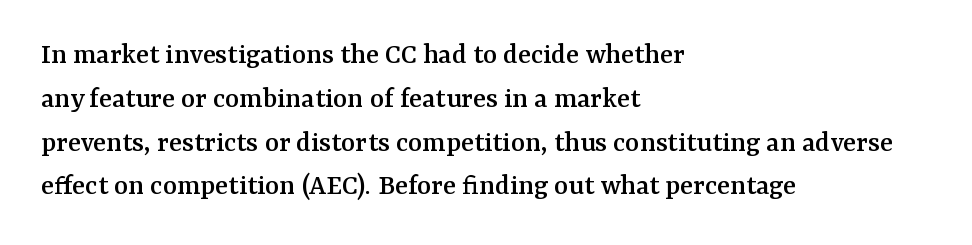
{"serif": "yes", "italic": "no", "width": "normal", "stroke_contrast": "medium", "x_height": "medium", "monospaced": "no", "underline": "no", "align": "left", "line_spacing": "normal", "line_spacing_ratio": 1.46, "letter_spacing": "normal", "letter_spacing_em": 0.0, "glyph_px": 30}
